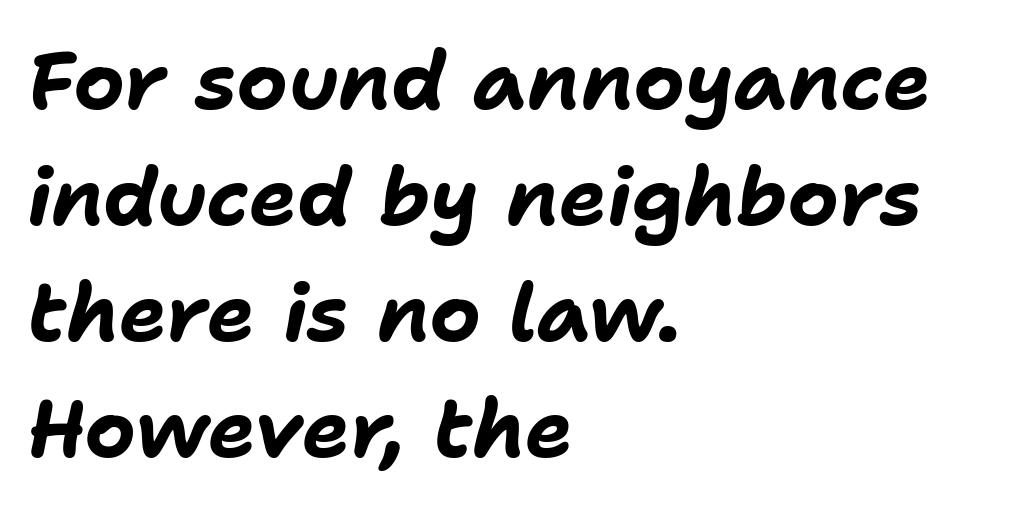
Compared with typical body copy, the letter spacing here is the same. Tall strokes in this sample are angled rather than plumb. One glance says typical: line gaps are just what's usual. Proportional: the letters do not fall into vertical columns. Set as a true bold cut, around the 700 mark.
